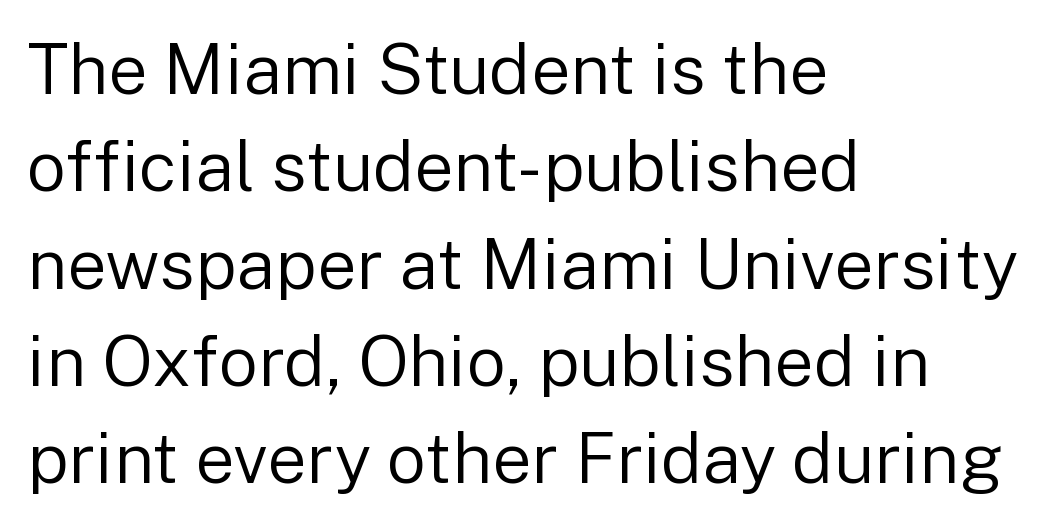
{"serif": "no", "italic": "no", "bold": "no", "weight": "regular", "width": "normal", "stroke_contrast": "low", "x_height": "medium", "monospaced": "no", "underline": "no", "align": "left", "line_spacing": "normal", "line_spacing_ratio": 1.39, "letter_spacing": "normal", "letter_spacing_em": 0.0, "glyph_px": 70}
